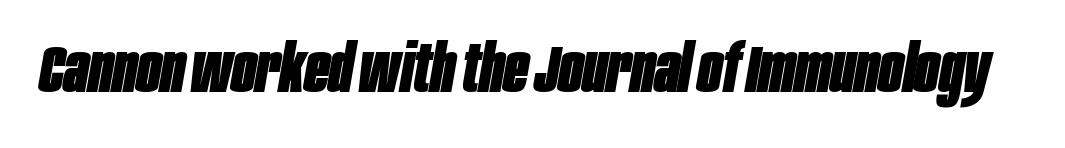
{"italic": "yes", "lean": "right", "slant_degrees": 10, "bold": "yes", "weight": "heavy", "width": "condensed", "stroke_contrast": "low", "x_height": "large", "monospaced": "no", "underline": "no", "letter_spacing": "normal", "letter_spacing_em": 0.0, "glyph_px": 65}
